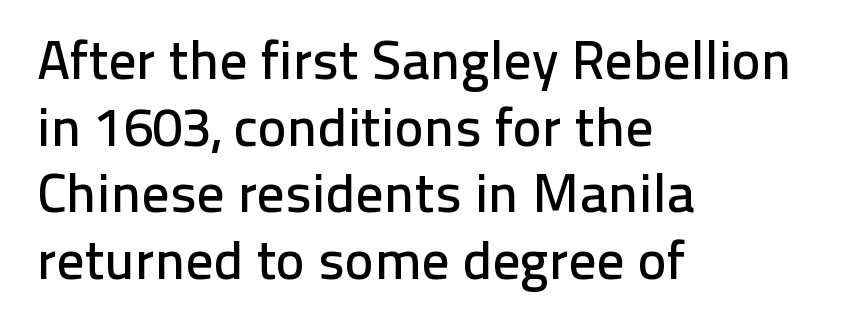
Each word holds together tightly as a unit, with standard inter-letter gaps. The font's upright variant was chosen for this text. A typesetter would call this proportional, since set widths differ per character. Unmarked baselines from the first word to the last.
